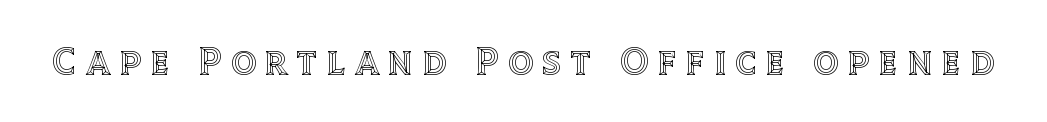
The image shows 39 px text type, upright; set unusually wide letter spacing (+0.25 em), not underlined; a large x-height.
